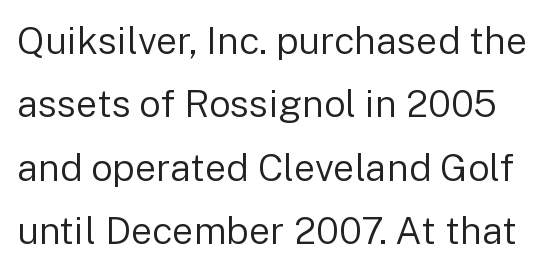
Q: Is the text bold? A: No.
Q: Is the text italic (slanted)? A: No, it is upright.
Q: Is the typeface a serif or a sans-serif typeface? A: Sans-serif.
Q: Is the text underlined? A: No.
Q: Is the spacing between letters normal or unusually wide? A: Normal.
Q: Is the spacing between lines tight, normal or loose? A: Normal.
Q: Width (condensed, normal, or wide)? A: Normal.
Q: Stroke contrast? A: Low.
Q: x-height? A: Medium.
Q: Monospaced? A: No.
